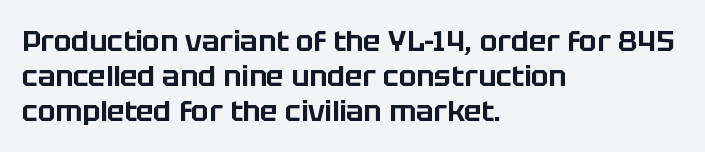
{"serif": "no", "italic": "no", "width": "normal", "stroke_contrast": "low", "x_height": "large", "monospaced": "no", "underline": "no", "align": "left", "line_spacing_ratio": 1.2, "letter_spacing": "normal", "letter_spacing_em": 0.0, "glyph_px": 29}
